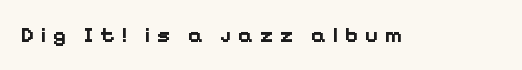
{"italic": "no", "bold": "yes", "underline": "no", "letter_spacing": "wide", "letter_spacing_em": 0.3, "glyph_px": 22}
